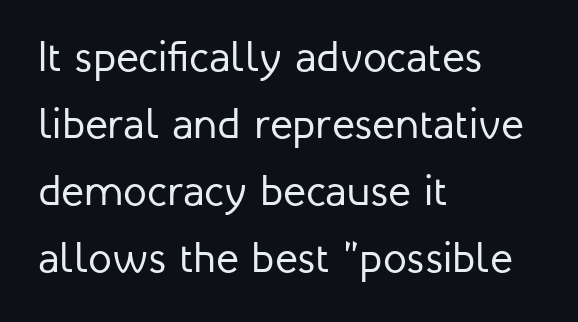
The image shows 43 px regular-weight sans-serif type, upright; set left-aligned, normal line spacing (1.56x), normal letter spacing, not underlined; low stroke contrast and a medium x-height.
